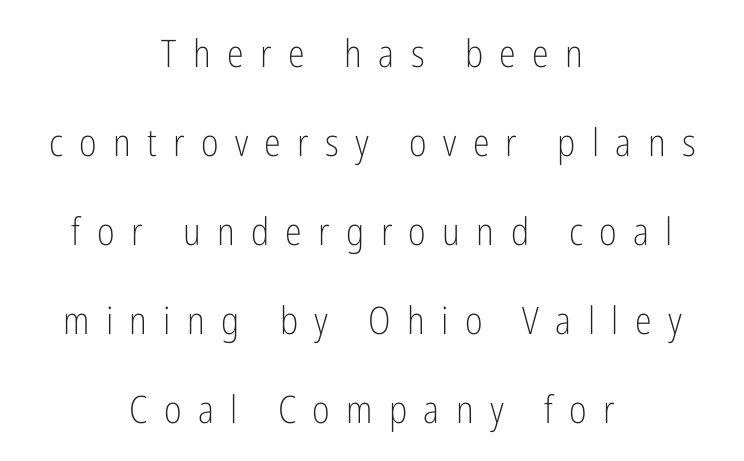
How are the letters spaced? Widely, with obvious added tracking. These lines are composed in type without serifs. Caption: multi-line text, centered on the measure. Weight: not bold — regular or lighter.
